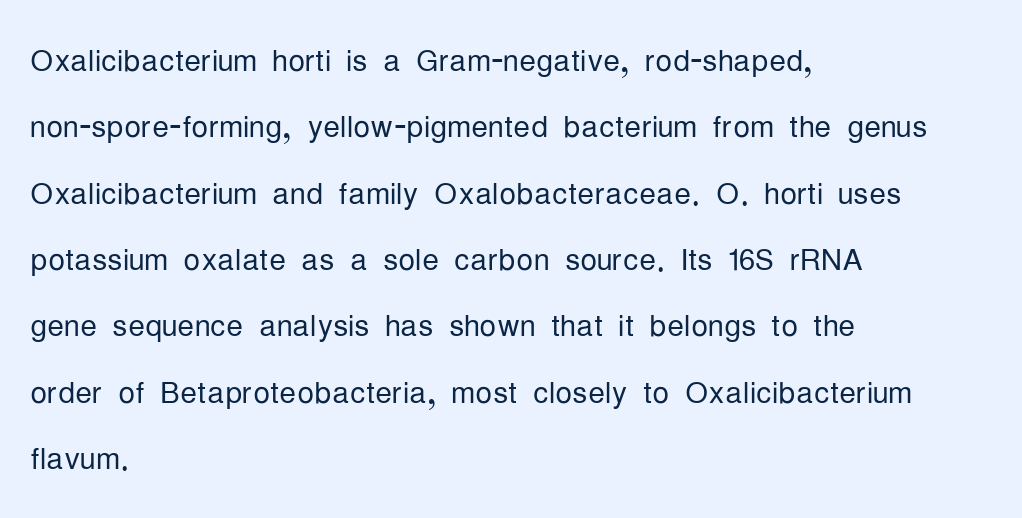
Summary of weight: not heavy and not bold. Caption: multi-line text, flush left, ragged right. The face used here is proportionally spaced, like ordinary book or web type. Inter-character spacing is left at the font's built-in metrics. Leading: standard.
